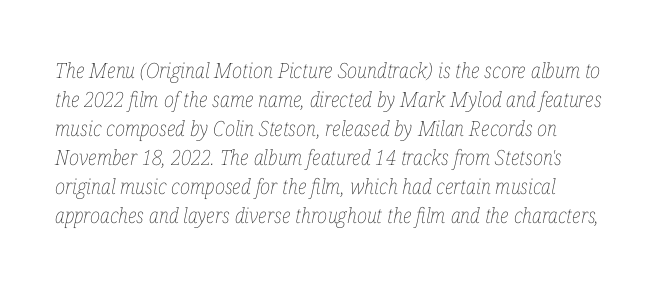
The space between consecutive lines is moderate. The space directly below the letters is spotless. The lettering tilts uniformly, giving the passage an italic look. Spacing between characters is what you'd get straight out of the box.
